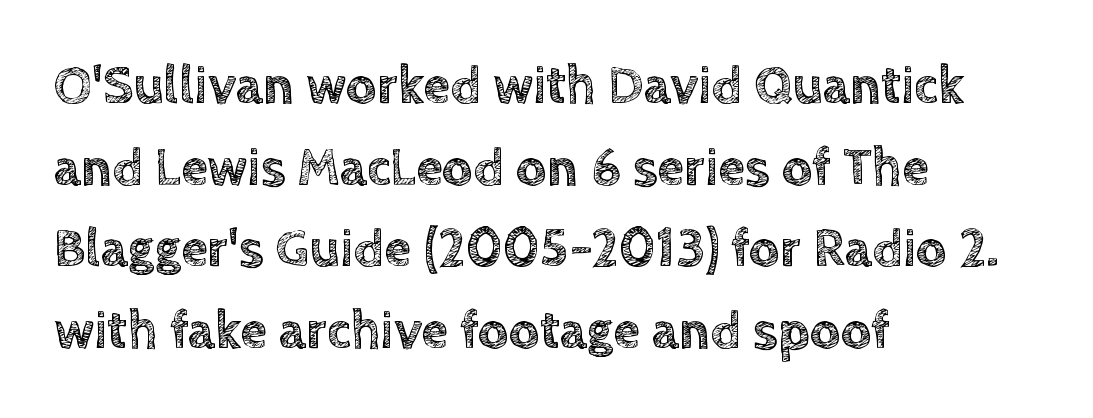
{"italic": "no", "width": "normal", "x_height": "large", "monospaced": "no", "underline": "no", "align": "left", "line_spacing": "normal", "line_spacing_ratio": 1.51, "letter_spacing": "normal", "letter_spacing_em": 0.0, "glyph_px": 54}
